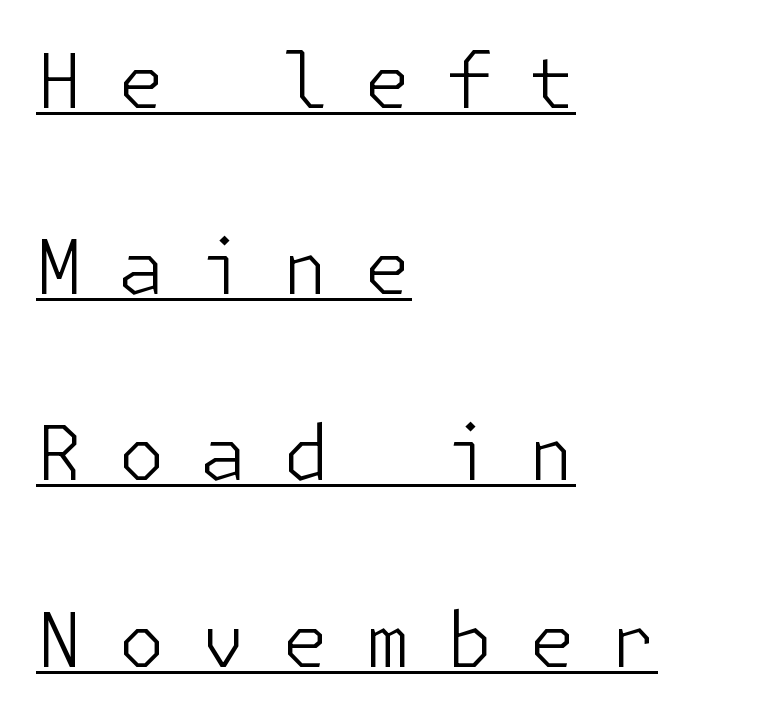
Q: Is the text bold? A: No.
Q: Is the text italic (slanted)? A: No, it is upright.
Q: Is the typeface a serif or a sans-serif typeface? A: Sans-serif.
Q: Is the text underlined? A: Yes.
Q: How is the paragraph aligned? A: Left-aligned.
Q: Is the spacing between letters normal or unusually wide? A: Unusually wide.
Q: Is the spacing between lines tight, normal or loose? A: Loose.
Q: Width (condensed, normal, or wide)? A: Normal.
Q: Stroke contrast? A: Low.
Q: x-height? A: Medium.
